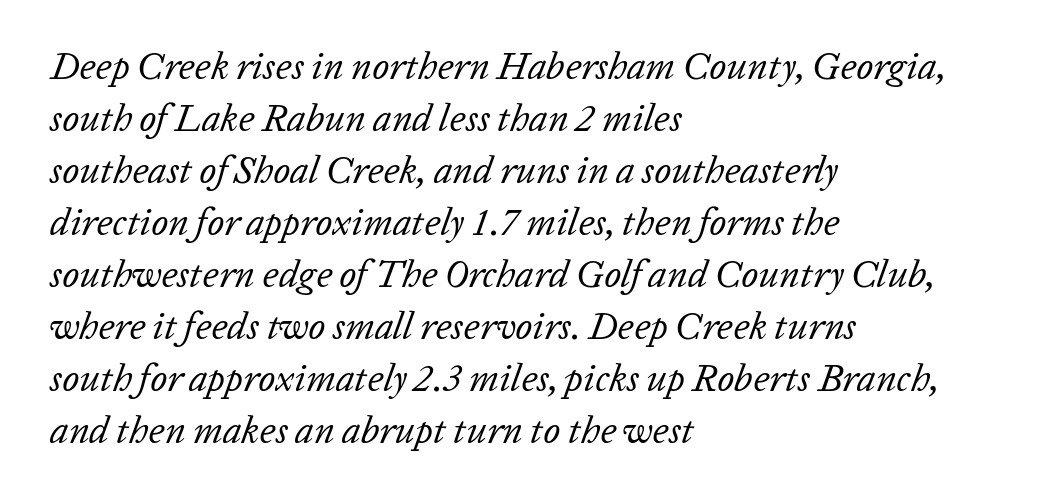
The image shows 38 px regular-weight type, italic (leaning right); set left-aligned, normal line spacing (1.37x), normal letter spacing, not underlined; low stroke contrast and a medium x-height.
